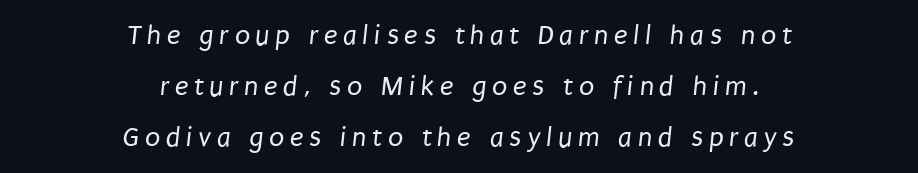
The image shows 28 px regular-weight, condensed sans-serif type; set centered, line spacing 1.83x, unusually wide letter spacing (+0.2 em), not underlined; low stroke contrast and a large x-height.
